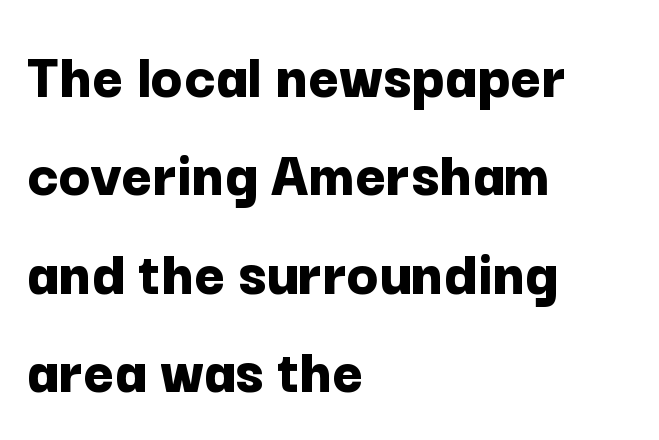
Students, observe: this is what conventionally led text looks like. Between one letter and the next there's only the usual sliver of space. This is the regular roman posture of the typeface. Bold? Absolutely — the strokes are thick and heavy. Short and long lines alike share a common starting point at left.
